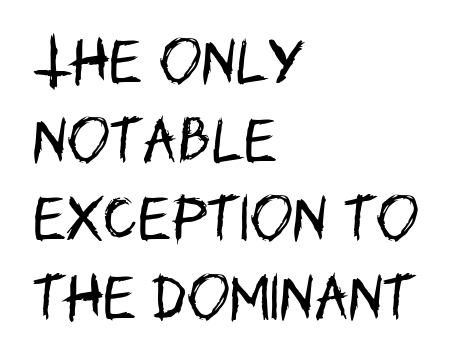
The image shows 51 px regular-weight, condensed sans-serif type, upright; set left-aligned, normal line spacing (1.54x), normal letter spacing, not underlined; low stroke contrast and a large x-height.
